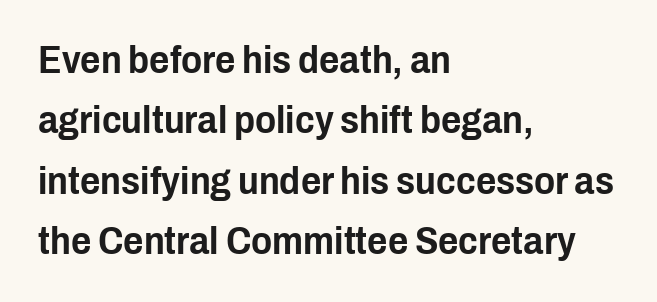
Does the type have serifs? No, each stem ends abruptly. Compared with a centered layout, this one pins lines to the left instead. Interline gaps are of average width in this sample. Does extra space separate the letters? No, they use regular spacing.
